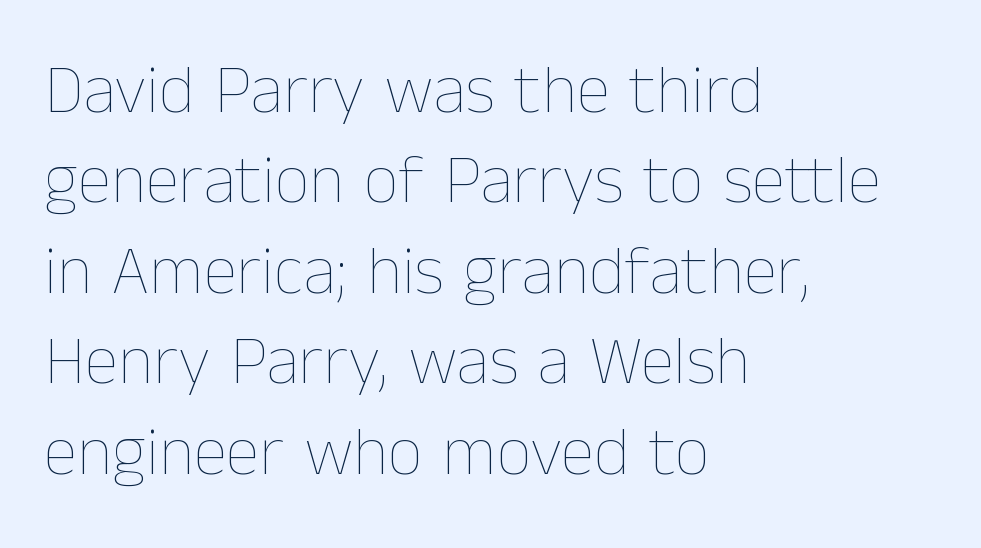
The image shows 69 px thin type, upright; set left-aligned, normal line spacing (1.31x), normal letter spacing, not underlined; low stroke contrast and a medium x-height.
